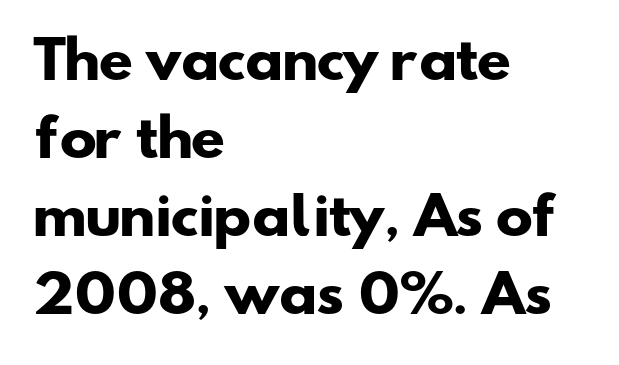
{"serif": "no", "bold": "yes", "weight": "heavy", "width": "wide", "stroke_contrast": "low", "x_height": "small", "monospaced": "no", "underline": "no", "align": "left", "line_spacing": "normal", "line_spacing_ratio": 1.56, "letter_spacing": "normal", "letter_spacing_em": 0.0, "glyph_px": 50}
